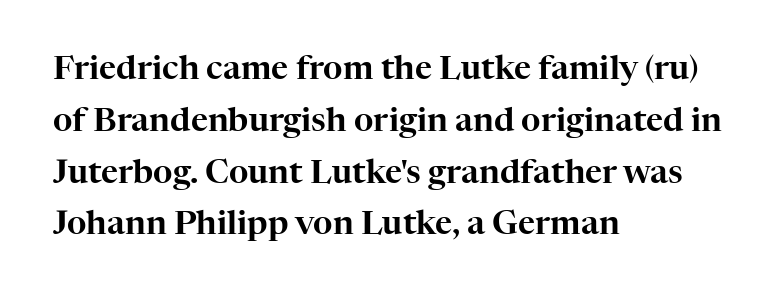
Q: Is the text italic (slanted)? A: No, it is upright.
Q: Is the typeface a serif or a sans-serif typeface? A: Serif.
Q: Is the text underlined? A: No.
Q: How is the paragraph aligned? A: Left-aligned.
Q: Is the spacing between letters normal or unusually wide? A: Normal.
Q: Is the spacing between lines tight, normal or loose? A: Normal.
Q: Width (condensed, normal, or wide)? A: Normal.
Q: Stroke contrast? A: High.
Q: x-height? A: Medium.
Q: Monospaced? A: No.
